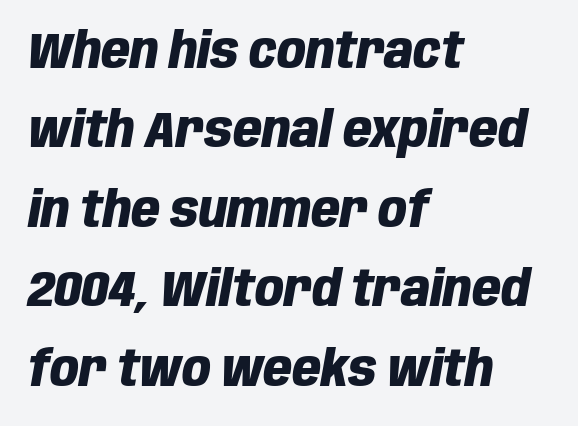
Q: Is the text bold? A: Yes.
Q: Is the text italic (slanted)? A: Yes, it leans right by about 10 degrees.
Q: Is the text underlined? A: No.
Q: How is the paragraph aligned? A: Left-aligned.
Q: Is the spacing between letters normal or unusually wide? A: Normal.
Q: Is the spacing between lines tight, normal or loose? A: Normal.
Q: Width (condensed, normal, or wide)? A: Condensed.
Q: Stroke contrast? A: Low.
Q: x-height? A: Large.
Q: Monospaced? A: No.
